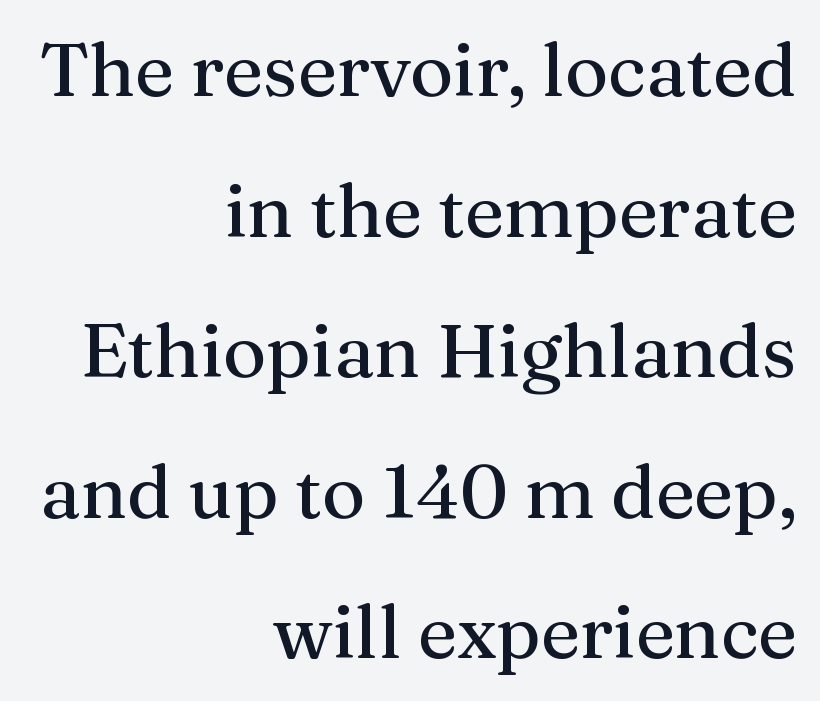
The letterforms sit shoulder to shoulder at normal distance. Short and long lines alike share a common ending point at right. Whoever set this chose breathing room over compactness in the vertical rhythm. Italic? Not at all — the glyphs are vertical.
